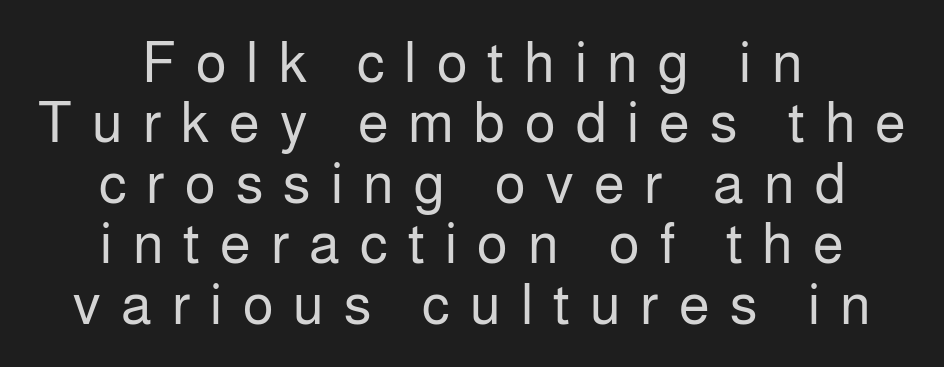
The image shows 56 px regular-weight sans-serif type, upright; set centered, tight line spacing (1.08x), unusually wide letter spacing (+0.36 em), not underlined; low stroke contrast and a medium x-height.
